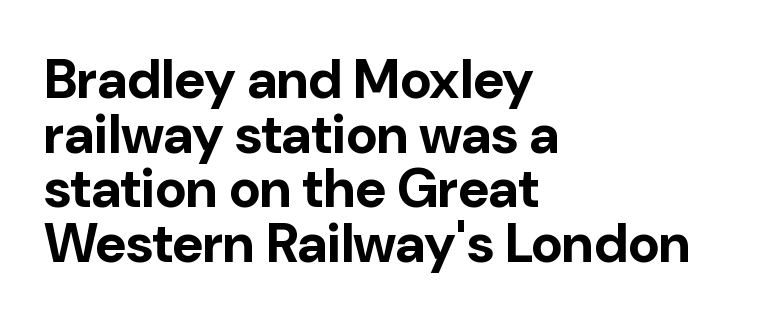
Q: Is the text bold? A: Yes.
Q: Is the text italic (slanted)? A: No, it is upright.
Q: Is the typeface a serif or a sans-serif typeface? A: Sans-serif.
Q: Is the text underlined? A: No.
Q: How is the paragraph aligned? A: Left-aligned.
Q: Is the spacing between letters normal or unusually wide? A: Normal.
Q: Is the spacing between lines tight, normal or loose? A: Tight.
Q: Width (condensed, normal, or wide)? A: Normal.
Q: Stroke contrast? A: Low.
Q: x-height? A: Medium.
Q: Monospaced? A: No.
